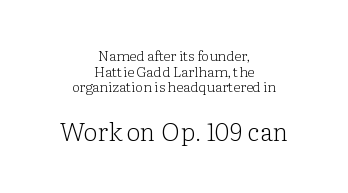
Q: Is the text bold? A: No.
Q: Is the text italic (slanted)? A: No, it is upright.
Q: Is the text underlined? A: No.
Q: How is the paragraph aligned? A: Centered.
Q: Is the spacing between letters normal or unusually wide? A: Normal.
Q: Is the spacing between lines tight, normal or loose? A: Tight.
Q: Which block of text is set in a larger size, the first (top) or the second (bottom)? A: The second (bottom) one.
